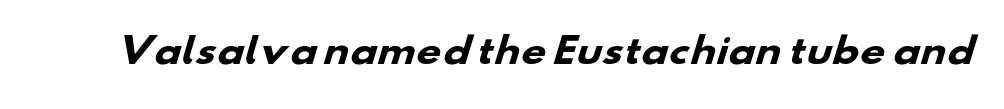
The image shows 35 px heavy, wide sans-serif type; set normal letter spacing, not underlined; low stroke contrast and a small x-height.
